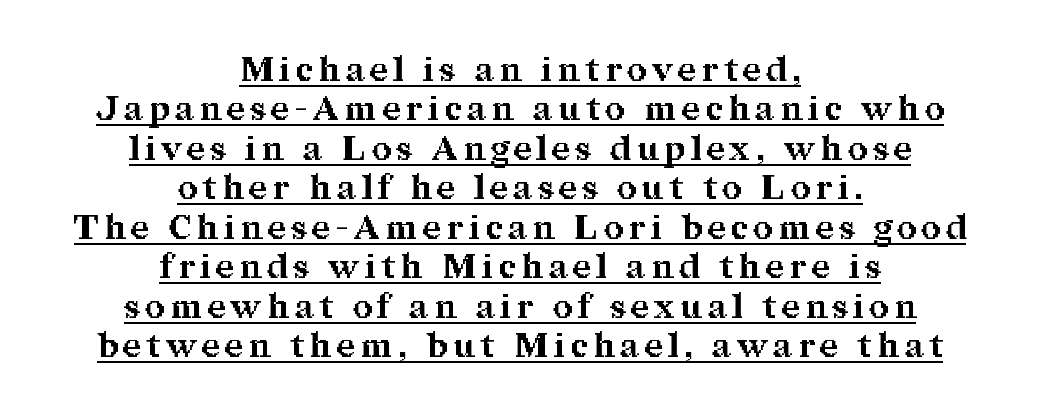
Q: Is the text bold? A: Yes.
Q: Is the text italic (slanted)? A: No, it is upright.
Q: Is the typeface a serif or a sans-serif typeface? A: Serif.
Q: Is the text underlined? A: Yes.
Q: How is the paragraph aligned? A: Centered.
Q: Width (condensed, normal, or wide)? A: Normal.
Q: Stroke contrast? A: Medium.
Q: x-height? A: Medium.
Q: Monospaced? A: No.
